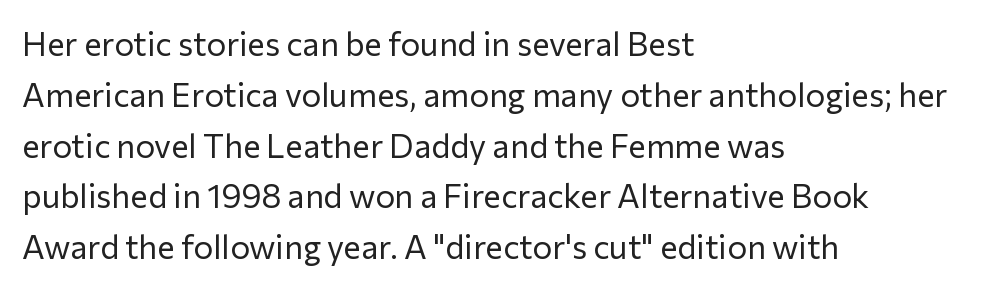
{"serif": "no", "italic": "no", "bold": "no", "weight": "regular", "width": "normal", "stroke_contrast": "low", "x_height": "medium", "monospaced": "no", "underline": "no", "align": "left", "line_spacing": "normal", "line_spacing_ratio": 1.54, "letter_spacing": "normal", "letter_spacing_em": 0.0, "glyph_px": 33}
